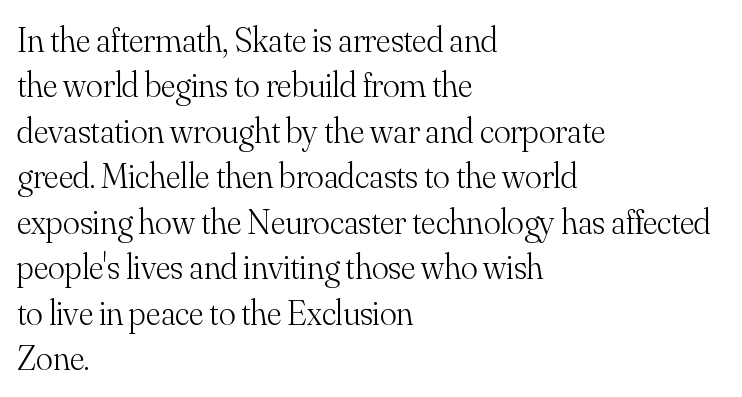
The typesetting does not lean heavy: it is not bold. The lines are quadded left. This sample uses plain, unmodified letter spacing. Reading down the column, the eye jumps a familiar distance to each next line. The designer went with a serif here, giving each stem small feet. Underlining? Definitely not there.
